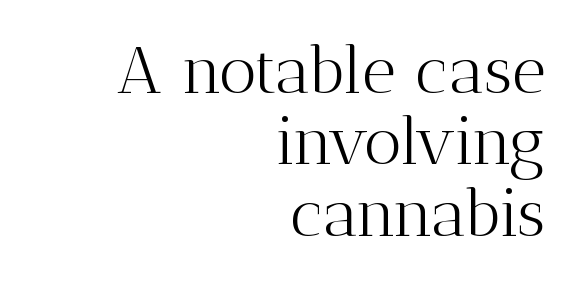
{"serif": "yes", "italic": "no", "bold": "no", "weight": "light", "width": "normal", "stroke_contrast": "medium", "x_height": "medium", "monospaced": "no", "underline": "no", "align": "right", "line_spacing": "tight", "line_spacing_ratio": 1.08, "letter_spacing": "normal", "letter_spacing_em": 0.0, "glyph_px": 66}
